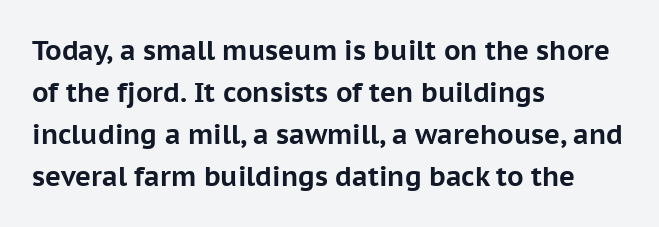
Nothing unusual about the tracking: characters are spaced as the font intends. Layout note: lines flush left. Does the lettering tilt? It doesn't — this is upright. The characters look thick and weighty, a clear bold. If you measured baseline to baseline, you'd find a middling distance. Underlining? Definitely not there.
